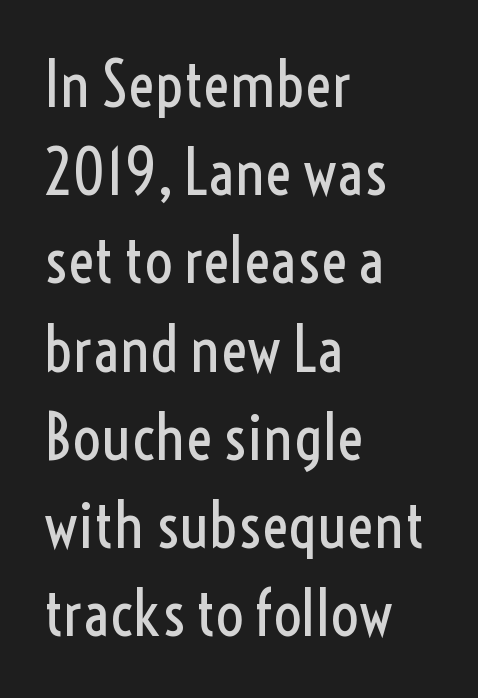
Regarding leading, the lines here are spaced in the standard way. You could not count columns in this text — the font is proportionally spaced. No feet cap the strokes, marking this as sans-serif type. Short note: letters normally spaced.
